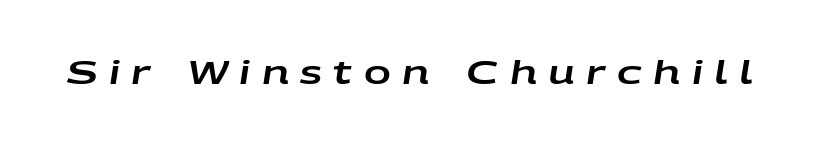
{"italic": "yes", "lean": "right", "slant_degrees": 9, "width": "wide", "stroke_contrast": "low", "x_height": "large", "monospaced": "no", "underline": "no", "letter_spacing": "wide", "letter_spacing_em": 0.36, "glyph_px": 32}
